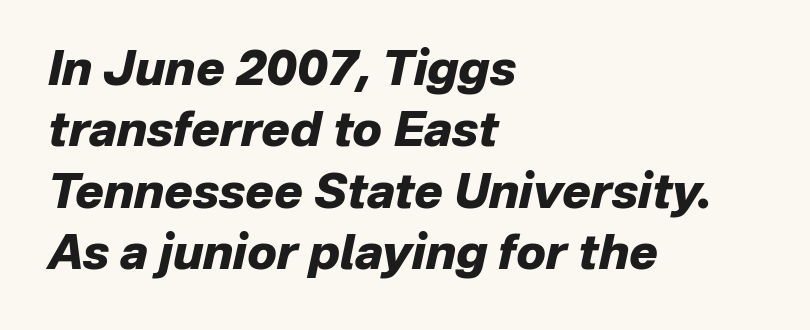
The image shows 48 px heavy type, italic (leaning right); set left-aligned, normal line spacing (1.28x), normal letter spacing, not underlined; low stroke contrast and a medium x-height.
